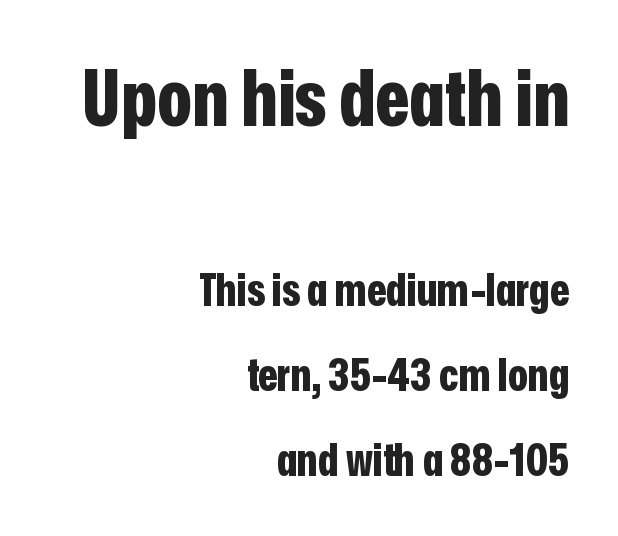
{"serif": "no", "italic": "no", "bold": "yes", "weight": "bold", "width": "condensed", "stroke_contrast": "low", "x_height": "medium", "monospaced": "no", "underline": "no", "align": "right", "line_spacing_ratio": 1.89, "letter_spacing": "normal", "letter_spacing_em": 0.0, "larger_block": "first", "size_ratio": 1.76, "glyph_px": 79}
